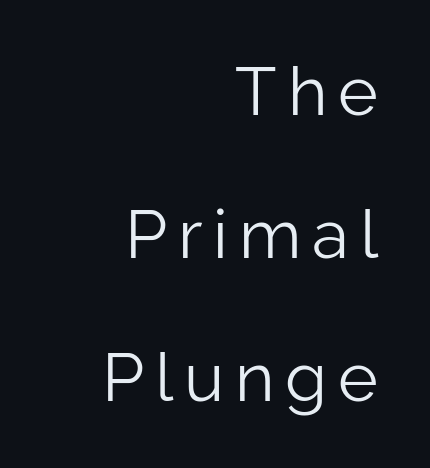
Q: Is the text bold? A: No.
Q: Is the text italic (slanted)? A: No, it is upright.
Q: Is the typeface a serif or a sans-serif typeface? A: Sans-serif.
Q: Is the text underlined? A: No.
Q: How is the paragraph aligned? A: Right-aligned.
Q: Is the spacing between lines tight, normal or loose? A: Loose.
Q: Width (condensed, normal, or wide)? A: Normal.
Q: Stroke contrast? A: Low.
Q: x-height? A: Medium.
Q: Monospaced? A: No.
